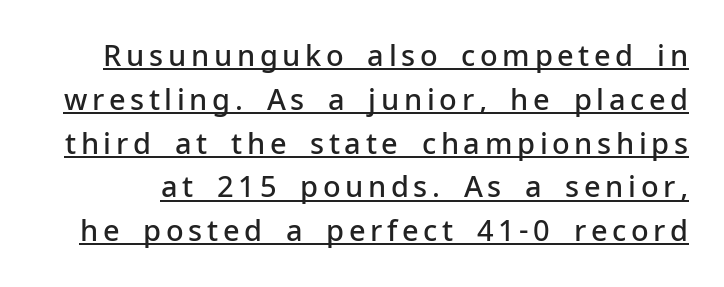
{"serif": "no", "italic": "no", "bold": "semi", "weight": "semibold", "width": "normal", "stroke_contrast": "low", "x_height": "medium", "monospaced": "no", "underline": "yes", "line_spacing": "normal", "line_spacing_ratio": 1.51, "glyph_px": 29}
